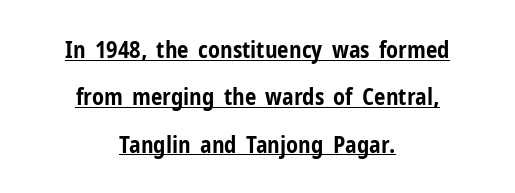
The image shows 23 px bold type, upright; set centered, loose line spacing (2.06x), normal letter spacing, underlined.
